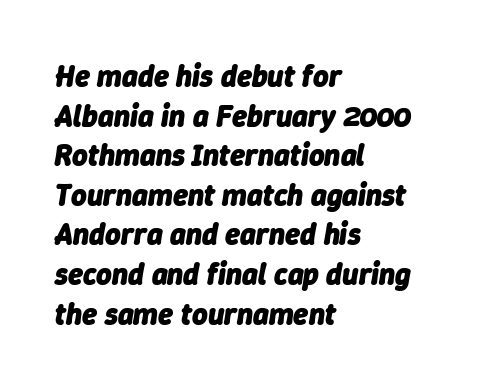
Compared with an ordinary text face, these strokes are far heavier — a full bold. Notice how the passage keeps a crisp vertical edge on the left only. Does extra space separate the letters? No, they use regular spacing. The axis of the letterforms is tilted away from vertical. Note the varied advance widths — an 'i' is clearly narrower than an 'm'. If you measured baseline to baseline, you'd find a middling distance.
